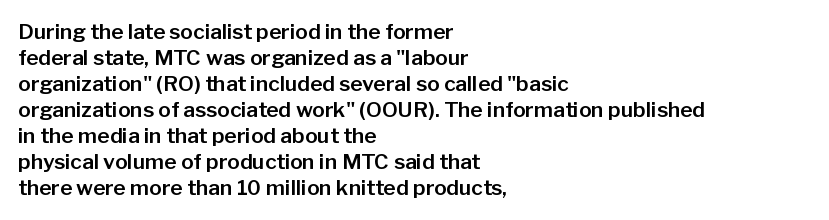
The typesetter chose a ragged-right arrangement here. The type sits square on the baseline with zero lean. There is no visible air inserted between adjacent glyphs. Has an underline been added? It has not.
